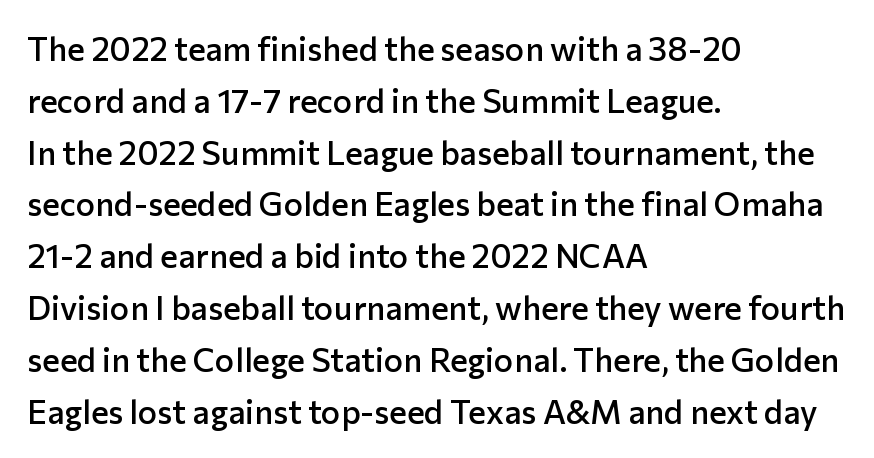
The image shows 33 px semibold sans-serif type, upright; set left-aligned, normal line spacing (1.57x), normal letter spacing, not underlined; low stroke contrast and a medium x-height.
